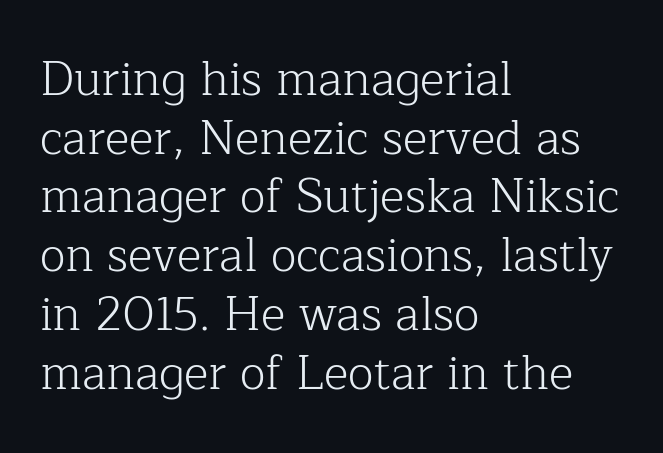
The image shows 47 px light serif type, upright; set left-aligned, normal line spacing (1.25x), normal letter spacing, not underlined; low stroke contrast and a medium x-height.
